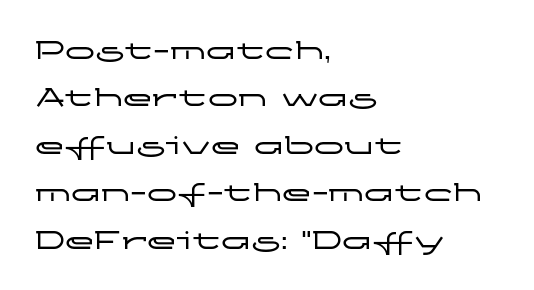
The image shows 30 px wide sans-serif type, upright; set left-aligned, normal line spacing (1.58x), normal letter spacing, not underlined; low stroke contrast and a medium x-height.
